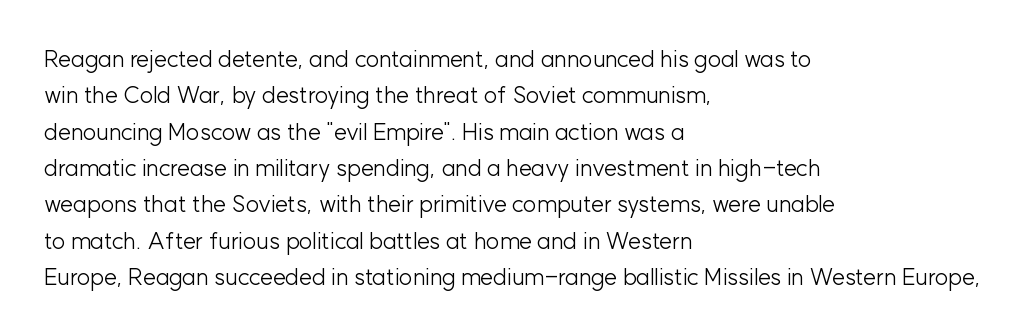
The image shows 23 px text type, upright; set left-aligned, normal line spacing (1.58x), normal letter spacing, not underlined.
